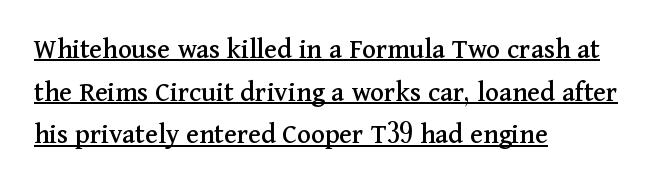
{"serif": "yes", "italic": "no", "width": "normal", "stroke_contrast": "medium", "x_height": "medium", "monospaced": "no", "underline": "yes", "align": "left", "line_spacing": "normal", "line_spacing_ratio": 1.47, "letter_spacing": "normal", "letter_spacing_em": 0.0, "glyph_px": 29}
